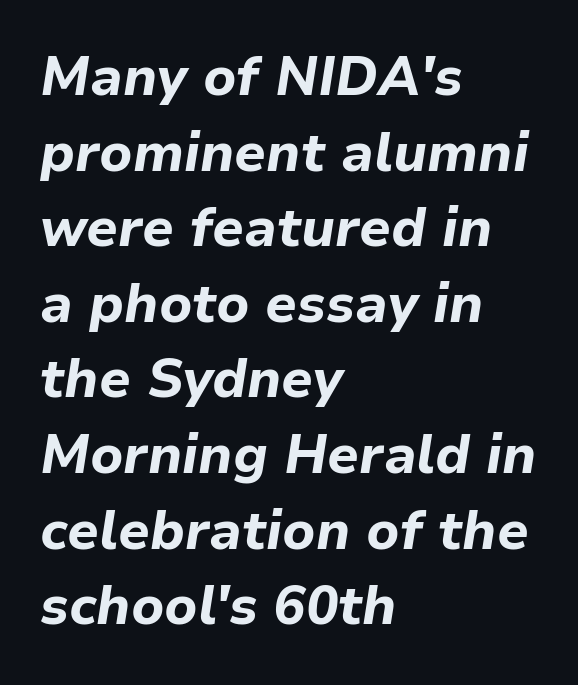
The image shows 54 px bold type, italic (leaning right); set left-aligned, normal line spacing (1.4x), normal letter spacing, not underlined; low stroke contrast and a medium x-height.
